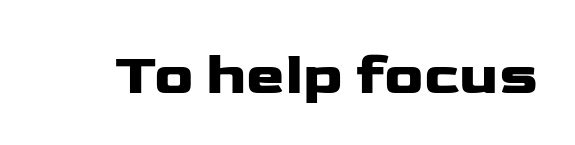
Look at the bottom of the vertical strokes: they stop flat, with no serifs. Beneath every word, the page is bare. Characters follow at the spacing the type designer built in. Note the varied advance widths — an 'i' is clearly narrower than an 'm'.
